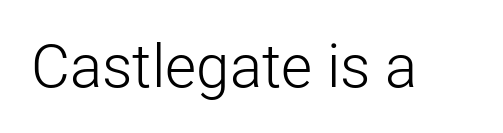
{"serif": "no", "italic": "no", "bold": "no", "weight": "light", "width": "normal", "stroke_contrast": "low", "x_height": "medium", "monospaced": "no", "underline": "no", "letter_spacing": "normal", "letter_spacing_em": 0.0, "glyph_px": 60}
